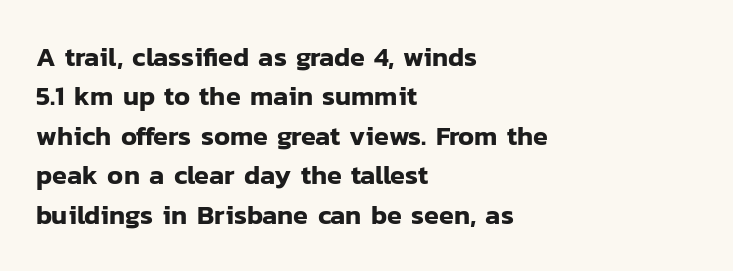
Q: Is the text italic (slanted)? A: No, it is upright.
Q: Is the text underlined? A: No.
Q: How is the paragraph aligned? A: Left-aligned.
Q: Is the spacing between letters normal or unusually wide? A: Normal.
Q: Is the spacing between lines tight, normal or loose? A: Normal.
